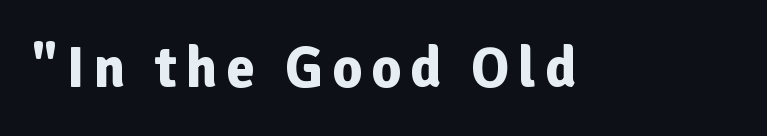
{"serif": "no", "italic": "no", "bold": "yes", "weight": "bold", "width": "normal", "stroke_contrast": "low", "x_height": "medium", "monospaced": "no", "underline": "no", "glyph_px": 58}
